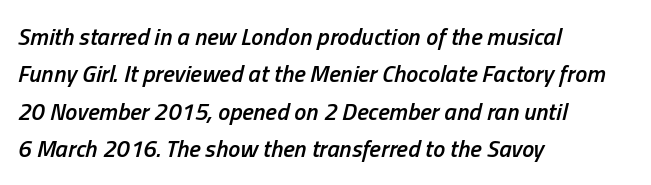
The image shows 24 px text type, italic (leaning right); set left-aligned, normal line spacing (1.56x), normal letter spacing, not underlined.
